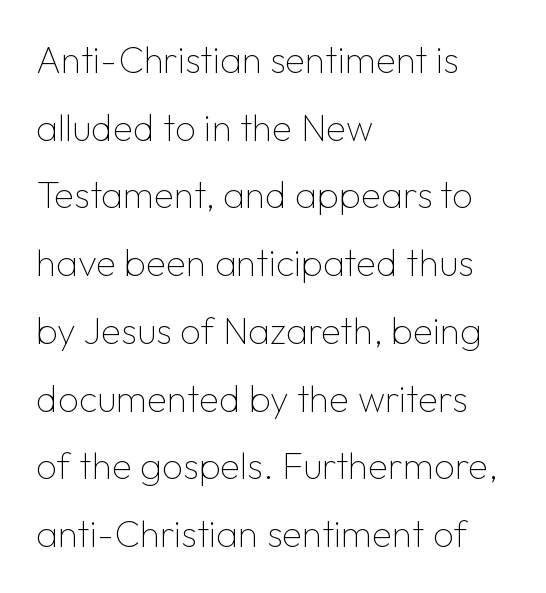
{"serif": "no", "italic": "no", "bold": "no", "weight": "thin", "width": "normal", "stroke_contrast": "low", "x_height": "medium", "monospaced": "no", "underline": "no", "align": "left", "line_spacing_ratio": 1.83, "letter_spacing": "normal", "letter_spacing_em": 0.0, "glyph_px": 37}
